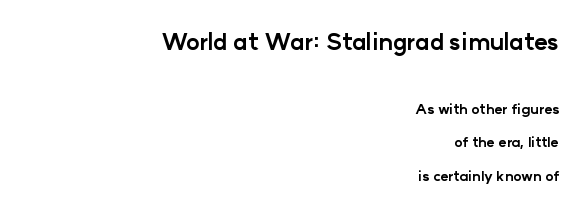
Q: Is the text bold? A: Yes.
Q: Is the text italic (slanted)? A: No, it is upright.
Q: Is the text underlined? A: No.
Q: How is the paragraph aligned? A: Right-aligned.
Q: Is the spacing between letters normal or unusually wide? A: Normal.
Q: Is the spacing between lines tight, normal or loose? A: Loose.
Q: Which block of text is set in a larger size, the first (top) or the second (bottom)? A: The first (top) one.
